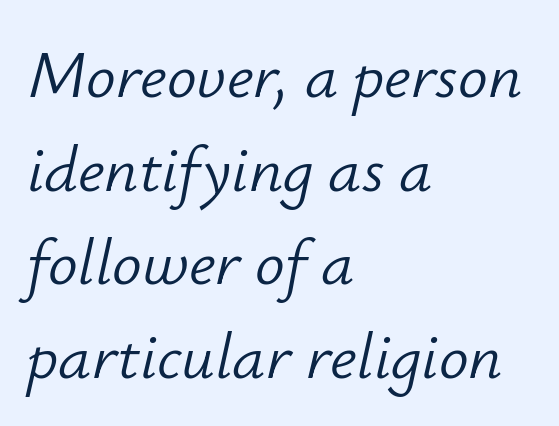
The image shows 66 px light type, italic (leaning right); set left-aligned, normal line spacing (1.42x), normal letter spacing, not underlined; low stroke contrast and a small x-height.
